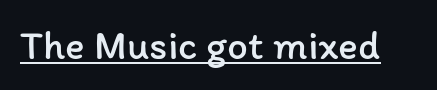
{"italic": "no", "bold": "no", "weight": "regular", "width": "normal", "stroke_contrast": "low", "x_height": "medium", "monospaced": "no", "underline": "yes", "letter_spacing": "normal", "letter_spacing_em": 0.0, "glyph_px": 41}
